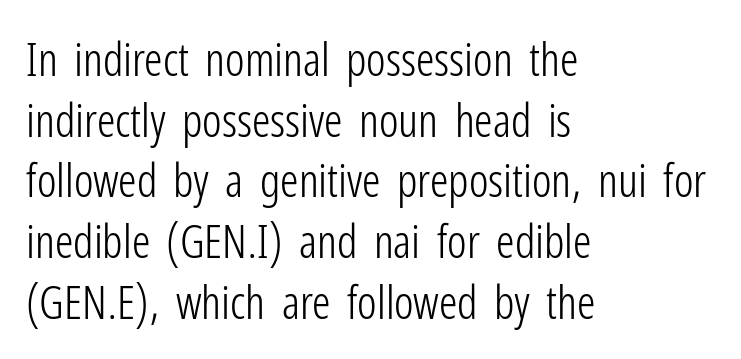
{"serif": "no", "italic": "no", "bold": "no", "weight": "light", "width": "condensed", "stroke_contrast": "low", "x_height": "medium", "monospaced": "no", "underline": "no", "align": "left", "line_spacing": "normal", "line_spacing_ratio": 1.32, "letter_spacing": "normal", "letter_spacing_em": 0.0, "glyph_px": 46}
